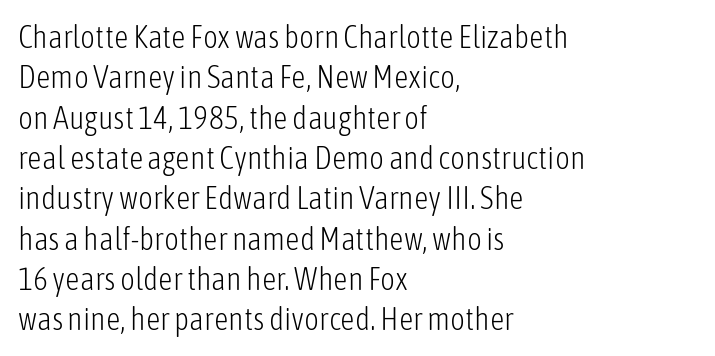
{"serif": "no", "italic": "no", "bold": "no", "weight": "light", "width": "condensed", "stroke_contrast": "low", "x_height": "medium", "monospaced": "no", "underline": "no", "align": "left", "line_spacing": "normal", "line_spacing_ratio": 1.26, "letter_spacing": "normal", "letter_spacing_em": 0.0, "glyph_px": 32}
